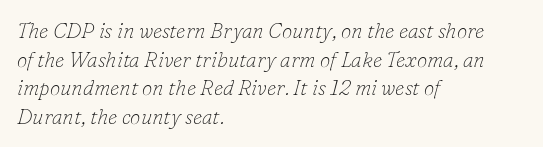
Q: Is the text bold? A: No.
Q: Is the text italic (slanted)? A: Yes, it leans right by about 16 degrees.
Q: Is the text underlined? A: No.
Q: How is the paragraph aligned? A: Left-aligned.
Q: Is the spacing between letters normal or unusually wide? A: Normal.
Q: Is the spacing between lines tight, normal or loose? A: Normal.
